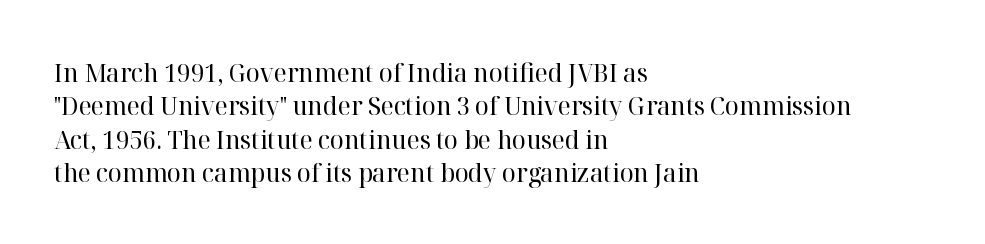
Q: Is the text bold? A: No.
Q: Is the text italic (slanted)? A: No, it is upright.
Q: Is the text underlined? A: No.
Q: How is the paragraph aligned? A: Left-aligned.
Q: Is the spacing between letters normal or unusually wide? A: Normal.
Q: Is the spacing between lines tight, normal or loose? A: Normal.
